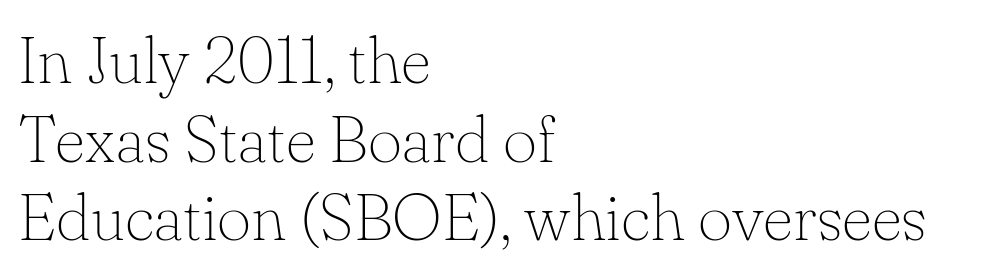
The face looks like a standard text weight, possibly lighter. The tracking reads as untouched default to a designer's eye. Unlike a clean sans, this face finishes its strokes with serifs. A typesetter would call this proportional, since set widths differ per character. The letters stand upright; this is a roman face.
